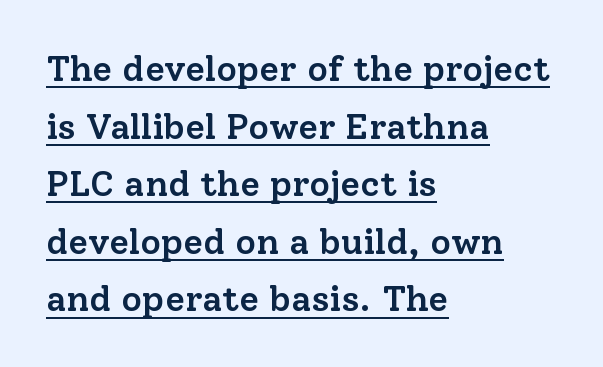
The image shows 36 px semibold serif type, upright; set left-aligned, normal line spacing (1.6x), normal letter spacing, underlined; low stroke contrast and a medium x-height.
